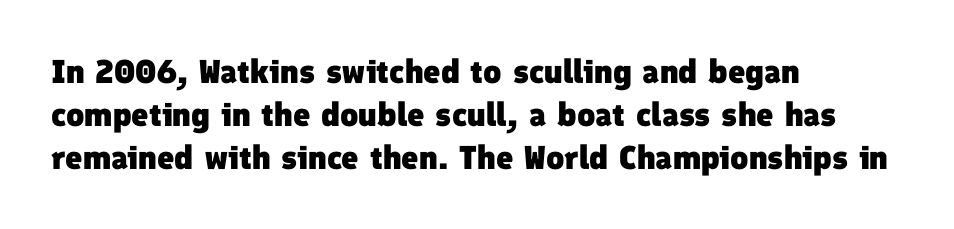
{"serif": "no", "bold": "yes", "weight": "heavy", "width": "normal", "stroke_contrast": "low", "x_height": "medium", "monospaced": "no", "underline": "no", "align": "left", "line_spacing": "normal", "line_spacing_ratio": 1.3, "letter_spacing": "normal", "letter_spacing_em": 0.0, "glyph_px": 33}
